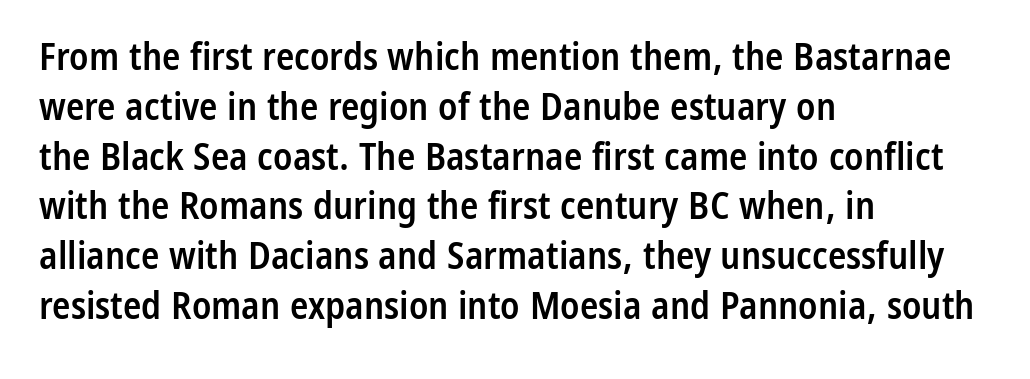
Q: Is the text bold? A: Semi-bold.
Q: Is the text italic (slanted)? A: No, it is upright.
Q: Is the typeface a serif or a sans-serif typeface? A: Sans-serif.
Q: Is the text underlined? A: No.
Q: How is the paragraph aligned? A: Left-aligned.
Q: Is the spacing between letters normal or unusually wide? A: Normal.
Q: Is the spacing between lines tight, normal or loose? A: Normal.
Q: Width (condensed, normal, or wide)? A: Condensed.
Q: Stroke contrast? A: Low.
Q: x-height? A: Medium.
Q: Monospaced? A: No.
